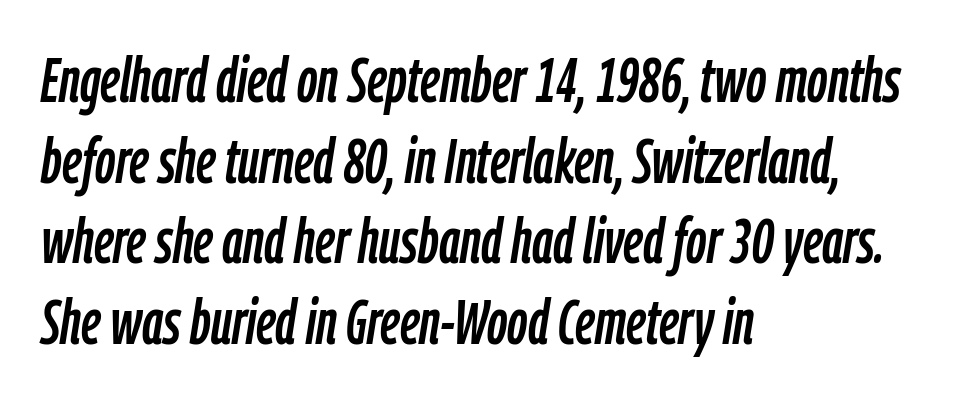
{"italic": "yes", "lean": "right", "slant_degrees": 9, "width": "condensed", "stroke_contrast": "low", "x_height": "medium", "monospaced": "no", "underline": "no", "align": "left", "line_spacing": "normal", "line_spacing_ratio": 1.28, "letter_spacing": "normal", "letter_spacing_em": 0.0, "glyph_px": 63}
